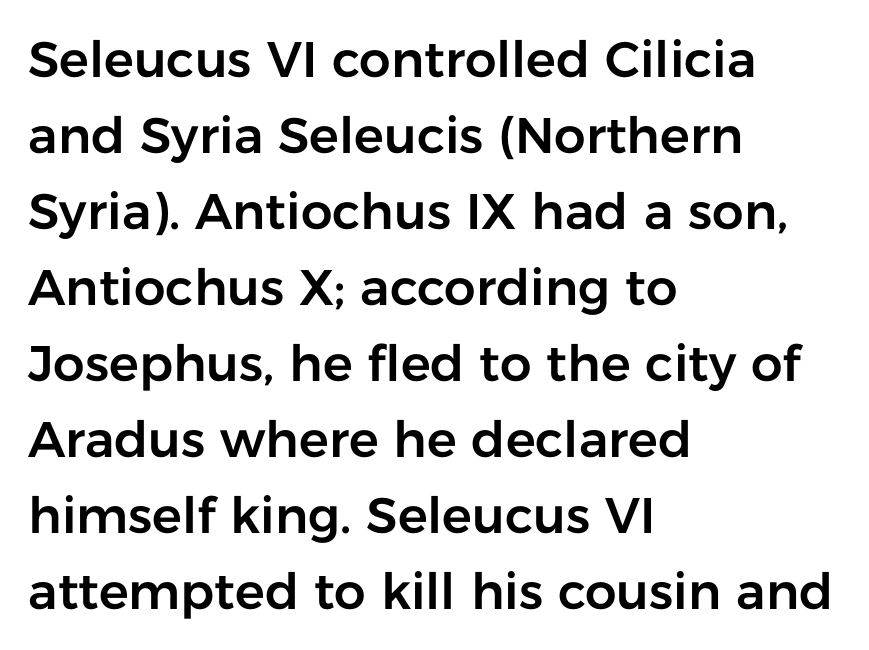
Note the varied advance widths — an 'i' is clearly narrower than an 'm'. A sans-serif font was chosen for this passage. Upright lettering throughout. Spacing between characters is what you'd get straight out of the box.
